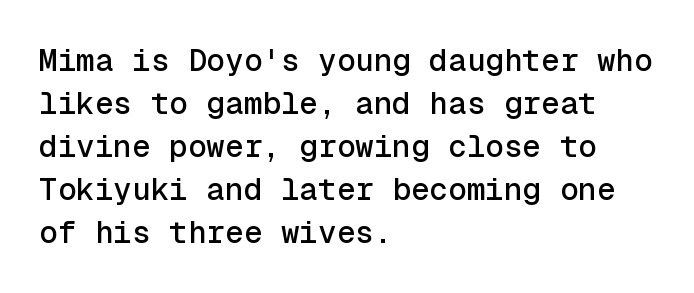
The image shows 31 px sans-serif type, upright, monospaced; set left-aligned, normal line spacing (1.39x), normal letter spacing, not underlined; a medium x-height.
